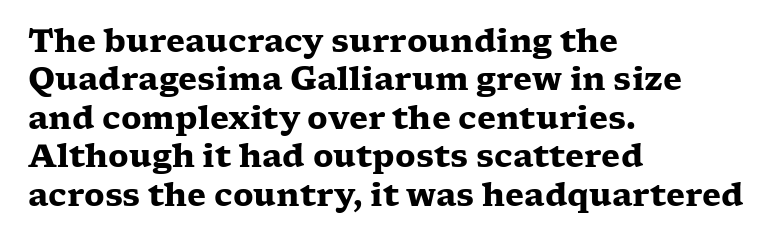
Q: Is the text bold? A: Yes.
Q: Is the text italic (slanted)? A: No, it is upright.
Q: Is the typeface a serif or a sans-serif typeface? A: Serif.
Q: Is the text underlined? A: No.
Q: How is the paragraph aligned? A: Left-aligned.
Q: Is the spacing between letters normal or unusually wide? A: Normal.
Q: Width (condensed, normal, or wide)? A: Wide.
Q: Stroke contrast? A: Low.
Q: x-height? A: Medium.
Q: Monospaced? A: No.
